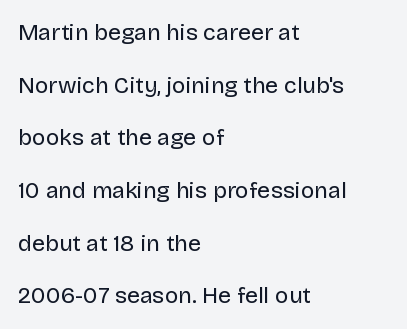
Q: Is the text bold? A: No.
Q: Is the text italic (slanted)? A: No, it is upright.
Q: Is the text underlined? A: No.
Q: How is the paragraph aligned? A: Left-aligned.
Q: Is the spacing between letters normal or unusually wide? A: Normal.
Q: Is the spacing between lines tight, normal or loose? A: Loose.
